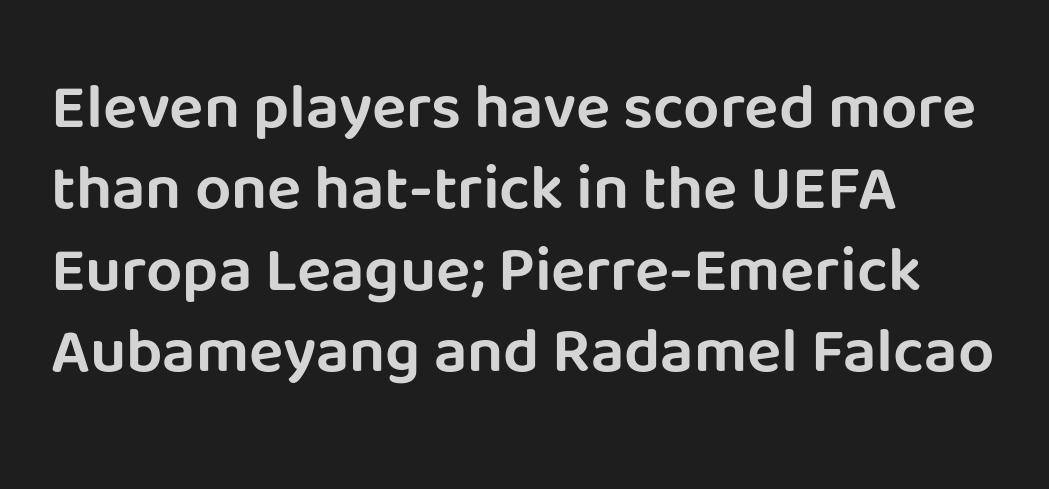
The image shows 64 px sans-serif type, upright; set left-aligned, normal line spacing (1.27x), normal letter spacing, not underlined; low stroke contrast and a large x-height.
